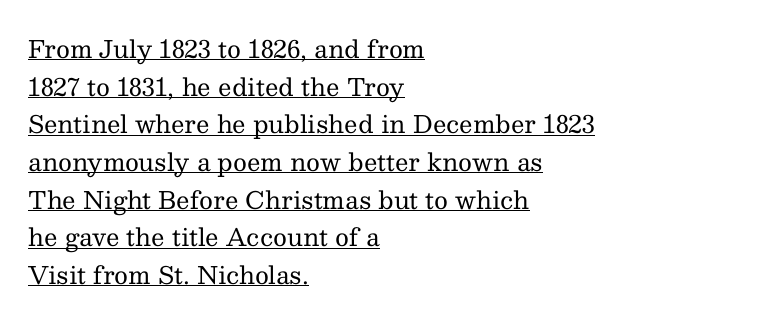
These lines stack with their left ends in a neat column. Italic: no, the glyphs are upright roman. Regular leading. The string is rendered with underlining switched on. The characters are drawn with everyday or finer stroke widths.
